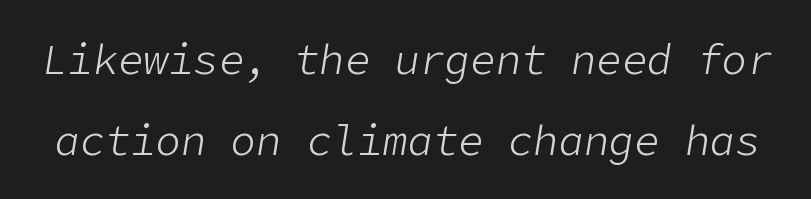
Caption: face not bold, strokes unweighted. How are the letters spaced? Ordinarily, with no added tracking. Characters are canted at an angle relative to the baseline's perpendicular. Summary of vertical rhythm: relaxed, with wide interline spacing. Each row of text sits above clean, open space.
